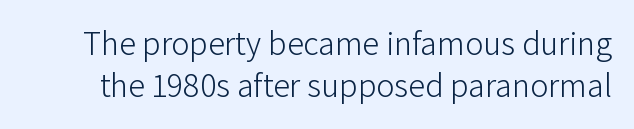
A typesetter would label this face a sans. No chunkiness to these letters — they're not bold. Character widths vary here, with narrow letters taking less room than wide ones. Spacing between characters is what you'd get straight out of the box. The specimen omits any rule beneath the text block's lines. Vertical strokes here are truly vertical.
